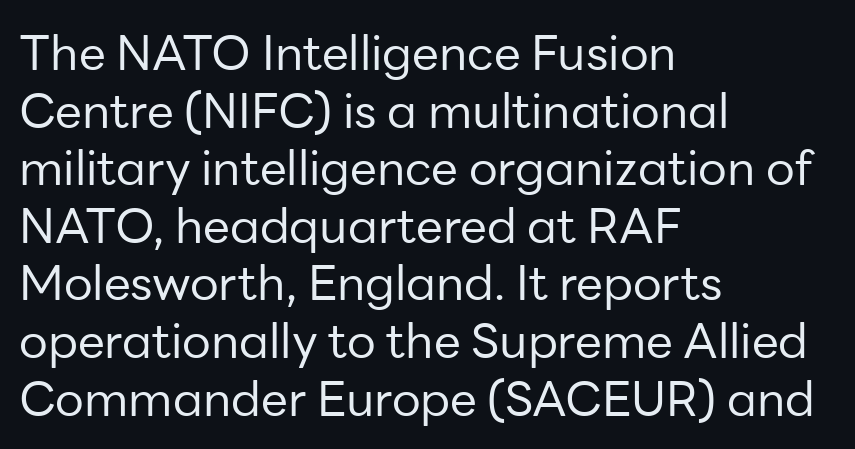
{"serif": "no", "italic": "no", "bold": "no", "weight": "regular", "width": "normal", "stroke_contrast": "low", "x_height": "medium", "monospaced": "no", "underline": "no", "align": "left", "line_spacing_ratio": 1.2, "letter_spacing": "normal", "letter_spacing_em": 0.0, "glyph_px": 48}
